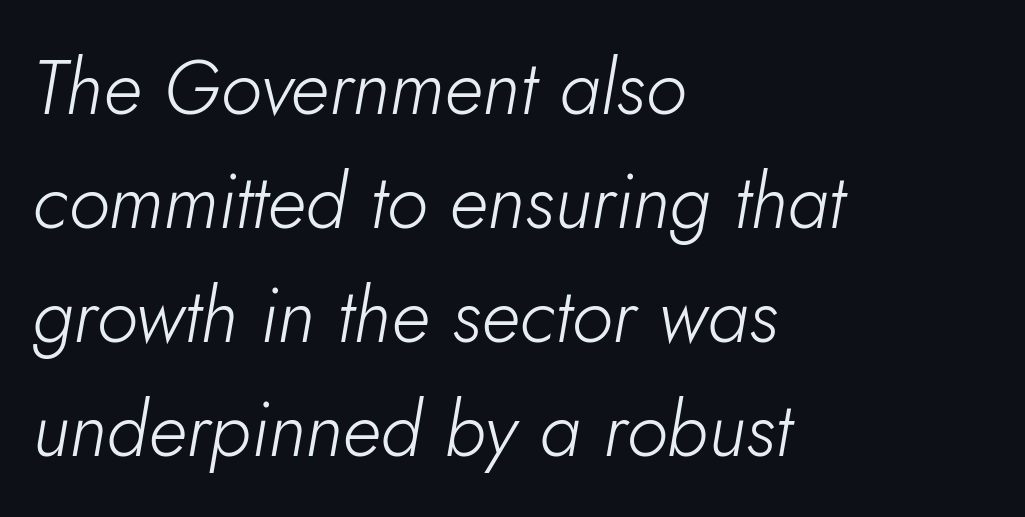
This sample keeps an unexceptional amount of space between lines. Spacing verdict: proportional, widths tailored to each character. Style check: oblique. The zone under the glyphs is completely vacant. Does the copy run flush right? No — it runs flush left. The tracking reads as untouched default to a designer's eye.
